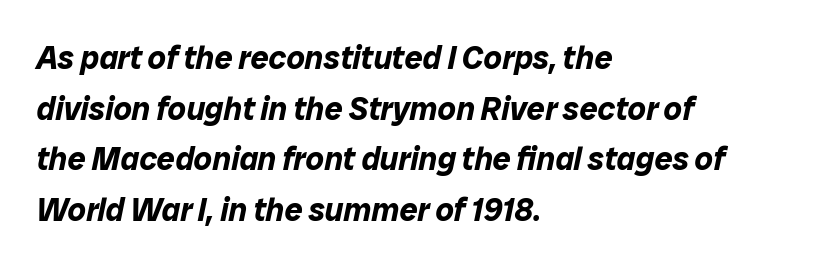
The image shows 32 px bold type, italic (leaning right); set left-aligned, normal line spacing (1.58x), normal letter spacing, not underlined; low stroke contrast and a medium x-height.
